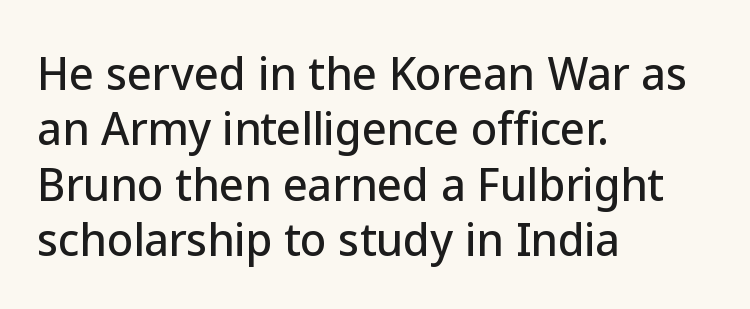
The lettering stays uniformly vertical, giving the passage a roman look. Glyph-to-glyph distance matches everyday printed text. Baseline-to-baseline distance is the conventional proportion of letter height. The passage shown is typed in a proportional face where columns would drift.
